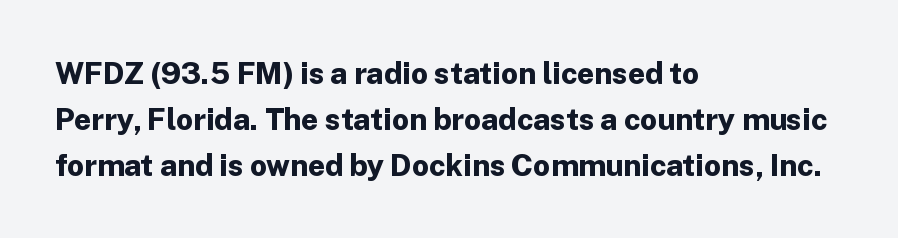
{"serif": "no", "italic": "no", "bold": "yes", "weight": "bold", "width": "normal", "stroke_contrast": "low", "x_height": "medium", "monospaced": "no", "underline": "no", "align": "left", "line_spacing": "normal", "line_spacing_ratio": 1.53, "letter_spacing": "normal", "letter_spacing_em": 0.0, "glyph_px": 30}
